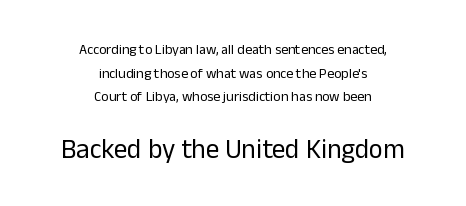
The image shows 27 px text type, upright; set centered, normal line spacing (1.68x), normal letter spacing, not underlined; the second (bottom) block is 1.93x larger.
